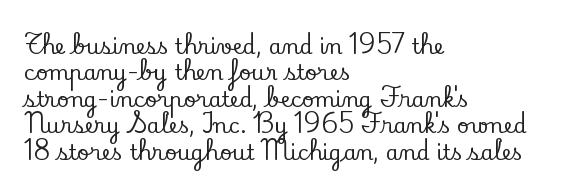
{"italic": "no", "underline": "no", "align": "left", "line_spacing": "normal", "line_spacing_ratio": 1.26, "letter_spacing": "normal", "letter_spacing_em": 0.0, "glyph_px": 21}
